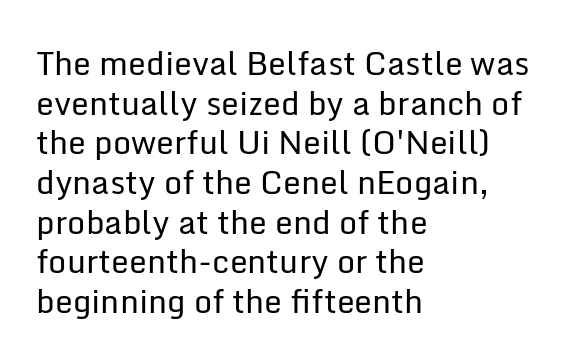
The image shows 32 px regular-weight sans-serif type, upright; set left-aligned, line spacing 1.24x, normal letter spacing, not underlined; low stroke contrast and a medium x-height.
